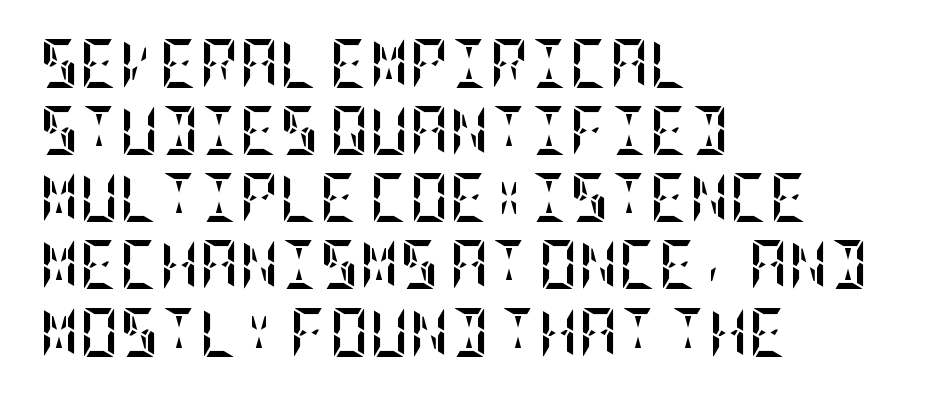
Q: Is the text bold? A: Yes.
Q: Is the text italic (slanted)? A: No, it is upright.
Q: Is the text underlined? A: No.
Q: How is the paragraph aligned? A: Left-aligned.
Q: Is the spacing between letters normal or unusually wide? A: Normal.
Q: Is the spacing between lines tight, normal or loose? A: Normal.
Q: Width (condensed, normal, or wide)? A: Condensed.
Q: Stroke contrast? A: Low.
Q: x-height? A: Large.
